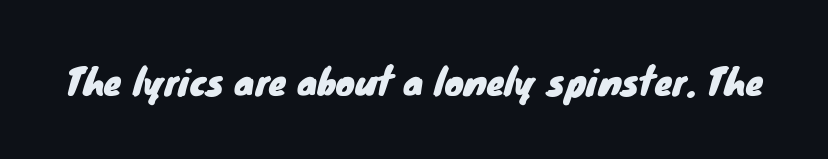
The strip under each line holds only bare page. Is the letter spacing exaggerated? No — it looks like the ordinary default. The designer went with a sans here, leaving each stem footless. The letters advance in unequal steps, a hallmark of proportional type.
